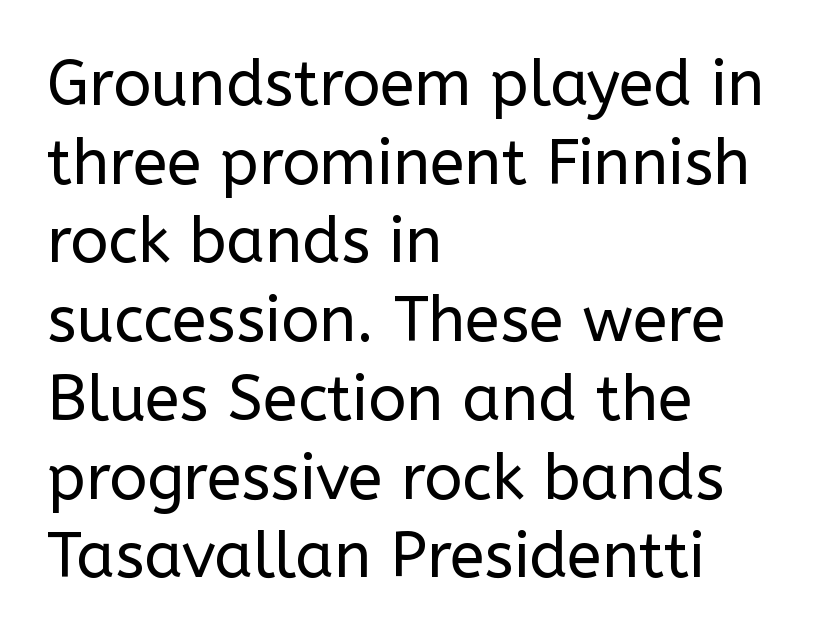
Q: Is the text bold? A: No.
Q: Is the text italic (slanted)? A: No, it is upright.
Q: Is the typeface a serif or a sans-serif typeface? A: Sans-serif.
Q: Is the text underlined? A: No.
Q: How is the paragraph aligned? A: Left-aligned.
Q: Is the spacing between letters normal or unusually wide? A: Normal.
Q: Is the spacing between lines tight, normal or loose? A: Normal.
Q: Width (condensed, normal, or wide)? A: Normal.
Q: Stroke contrast? A: Low.
Q: x-height? A: Medium.
Q: Monospaced? A: No.
